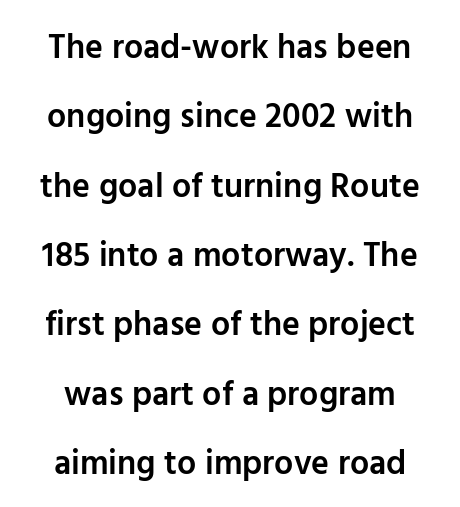
Q: Is the text bold? A: Semi-bold.
Q: Is the text italic (slanted)? A: No, it is upright.
Q: Is the typeface a serif or a sans-serif typeface? A: Sans-serif.
Q: Is the text underlined? A: No.
Q: How is the paragraph aligned? A: Centered.
Q: Is the spacing between letters normal or unusually wide? A: Normal.
Q: Is the spacing between lines tight, normal or loose? A: Loose.
Q: Width (condensed, normal, or wide)? A: Normal.
Q: Stroke contrast? A: Low.
Q: x-height? A: Medium.
Q: Monospaced? A: No.
